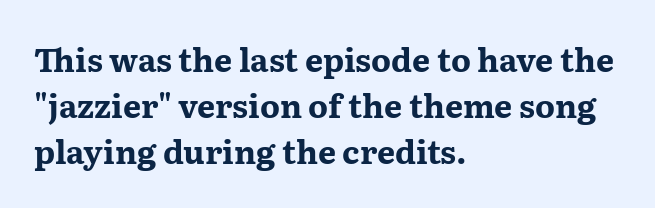
{"serif": "yes", "italic": "no", "bold": "yes", "weight": "bold", "width": "wide", "stroke_contrast": "medium", "x_height": "medium", "monospaced": "no", "underline": "no", "align": "left", "line_spacing": "normal", "line_spacing_ratio": 1.43, "letter_spacing": "normal", "letter_spacing_em": 0.0, "glyph_px": 32}
